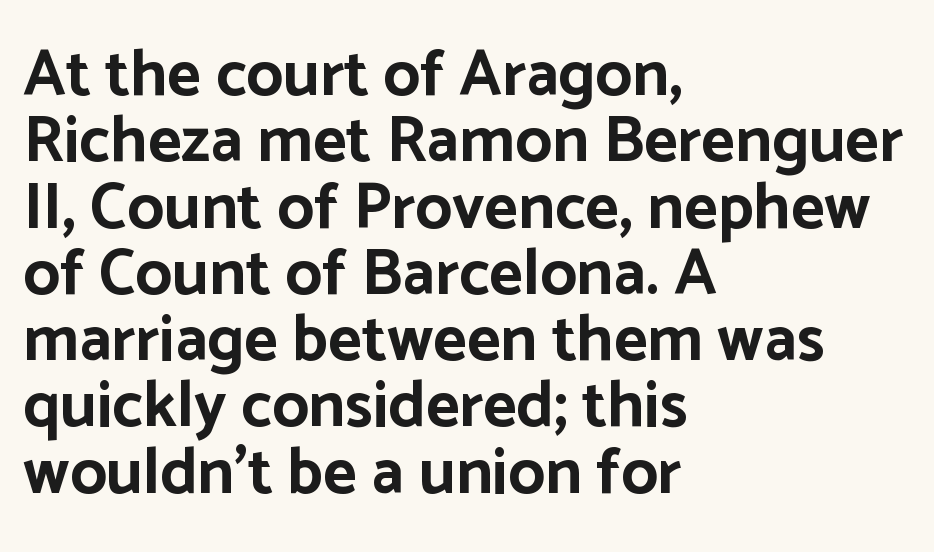
Q: Is the text bold? A: Yes.
Q: Is the text italic (slanted)? A: No, it is upright.
Q: Is the typeface a serif or a sans-serif typeface? A: Sans-serif.
Q: Is the text underlined? A: No.
Q: How is the paragraph aligned? A: Left-aligned.
Q: Is the spacing between letters normal or unusually wide? A: Normal.
Q: Is the spacing between lines tight, normal or loose? A: Tight.
Q: Width (condensed, normal, or wide)? A: Normal.
Q: Stroke contrast? A: Low.
Q: x-height? A: Medium.
Q: Monospaced? A: No.
